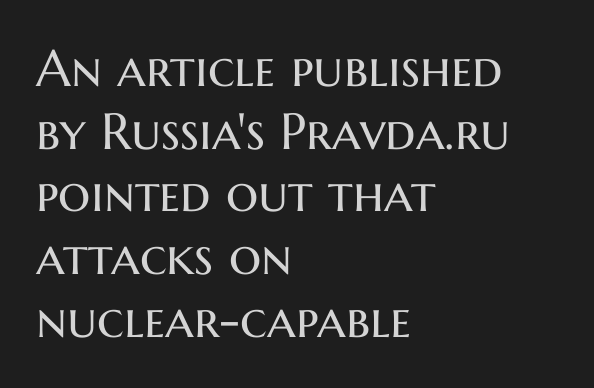
Grotesque or geometric, the face here clearly has no serifs. Unlike italic type, these characters show no tilt at all. Summary of weight: not heavy and not bold. Quick note: underline off. Horizontal alignment here is leftward, the default for most running prose. The rendering keeps characters at their native spacing.
